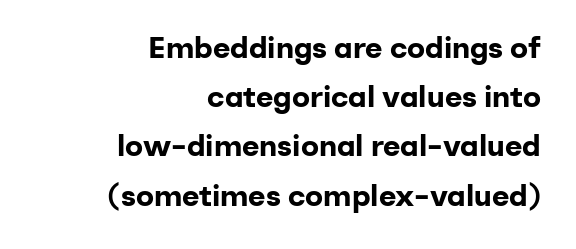
The image shows 30 px bold sans-serif type, upright; set right-aligned, normal line spacing (1.64x), normal letter spacing, not underlined; low stroke contrast and a medium x-height.
